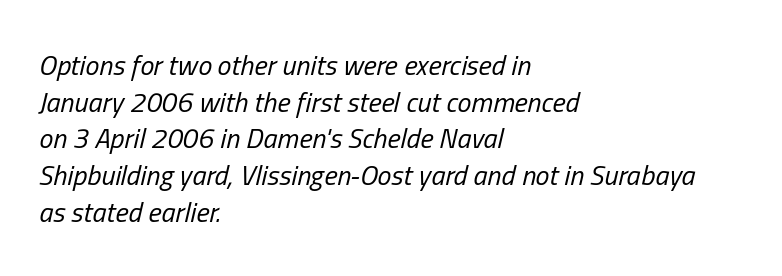
Compared with typical paragraphs, the rows here are spaced about the same. Is the letter spacing exaggerated? No — it looks like the ordinary default. The weight would be labelled regular, book, light, or lighter still. Honestly, there is no underline to notice here at all.
